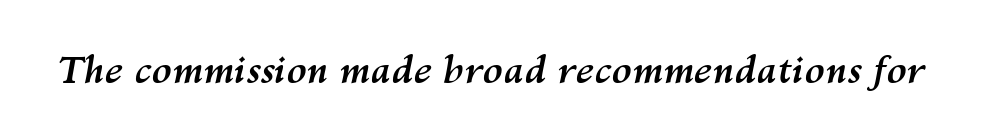
Q: Is the text bold? A: Yes.
Q: Is the text italic (slanted)? A: Yes, it leans right by about 10 degrees.
Q: Is the text underlined? A: No.
Q: Is the spacing between letters normal or unusually wide? A: Normal.
Q: Width (condensed, normal, or wide)? A: Normal.
Q: Stroke contrast? A: Medium.
Q: x-height? A: Medium.
Q: Monospaced? A: No.
